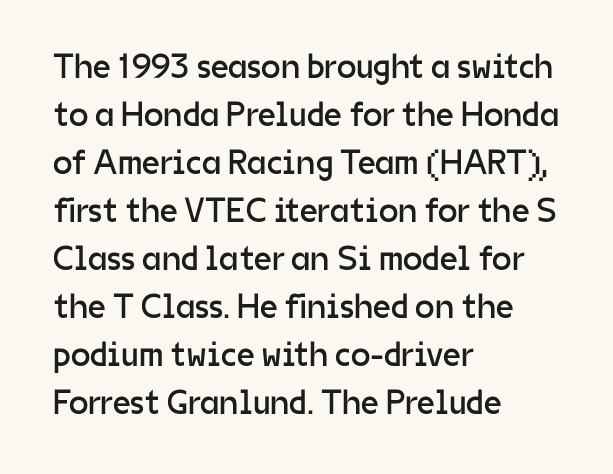
Each row of text sits above clean, open space. A sans-serif font was chosen for this passage. Vertically, the passage feels balanced, rows spaced as you'd expect. Proportional: the letters do not fall into vertical columns.
